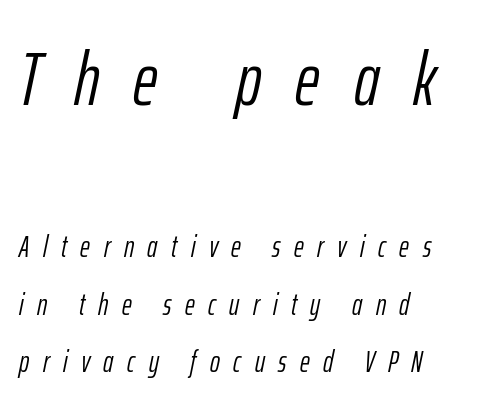
Reading top to bottom, the characters get smaller at the block break. Weight: regular or lighter. Reading down the block, your eye returns to a fixed left position each line. If you measured baseline to baseline, you'd find a long distance. Each word looks stretched out because of the extra space between its letters.
